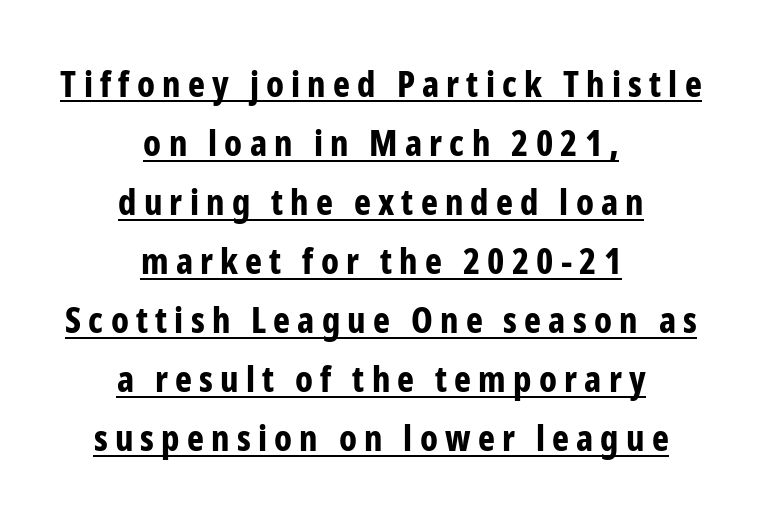
The image shows 36 px bold, condensed sans-serif type, upright; set centered, normal line spacing (1.64x), unusually wide letter spacing (+0.2 em), underlined; low stroke contrast and a medium x-height.
